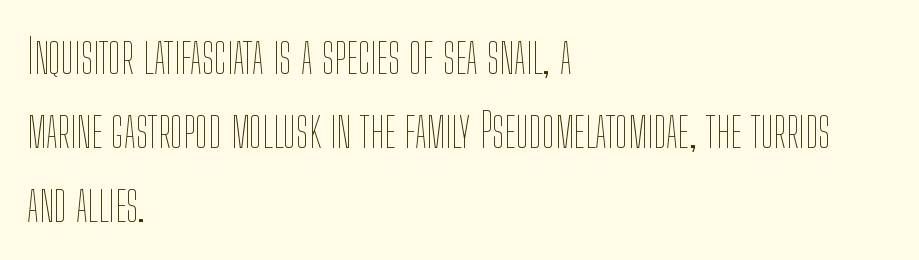
Counters stay open thanks to moderate or lighter strokes. Anything drawn beneath the words? Only blank space. Glyph-to-glyph distance matches everyday printed text. Looks like regular typesetting: each glyph gets only the width it needs.
